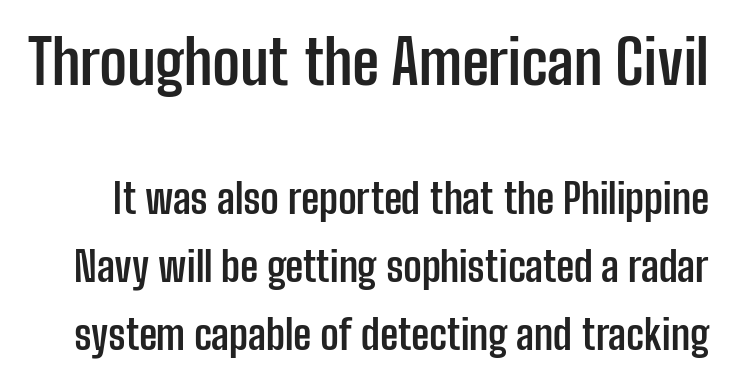
The image shows 61 px semibold, condensed sans-serif type, upright; set normal line spacing (1.65x), normal letter spacing, not underlined; the first (top) block is 1.49x larger; low stroke contrast and a medium x-height.
